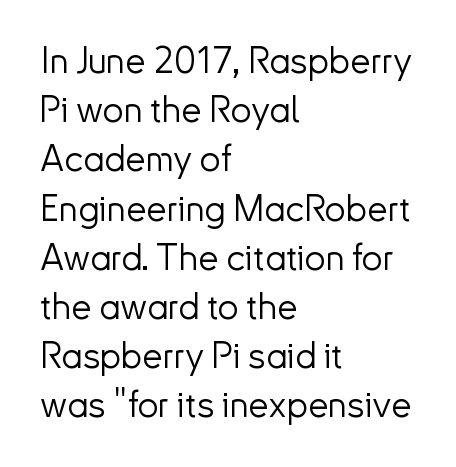
{"serif": "no", "italic": "no", "bold": "no", "weight": "light", "width": "normal", "stroke_contrast": "low", "x_height": "small", "monospaced": "no", "underline": "no", "align": "left", "line_spacing": "normal", "line_spacing_ratio": 1.33, "letter_spacing": "normal", "letter_spacing_em": 0.0, "glyph_px": 37}
